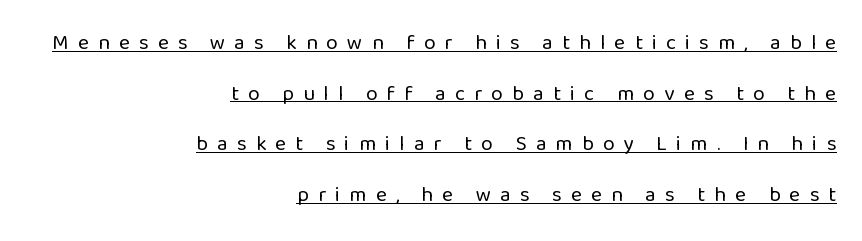
The image shows 21 px text type, upright; set right-aligned, loose line spacing (2.41x), unusually wide letter spacing (+0.44 em), underlined.
